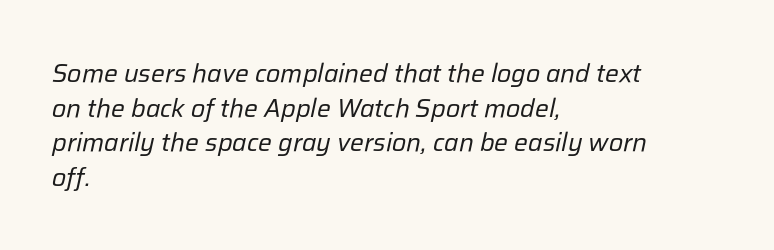
Short note: letters normally spaced. The font's italic variant was chosen for this text. These lines are set flush left with a ragged right edge. Normally led — the rows are evenly, conventionally spaced. The strip under each line holds only bare page.
